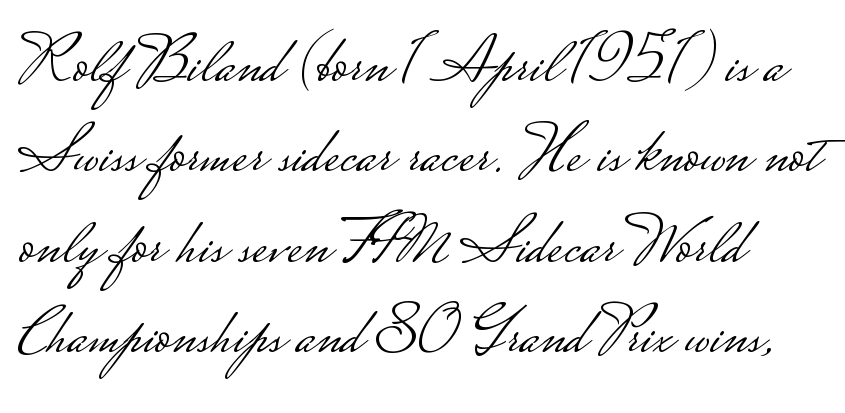
Each row of text sits above clean, open space. The vertical gap from one line to the next is medium. Character widths vary here, with narrow letters taking less room than wide ones. A student would call this left alignment; a typographer would say flush left, rag right. This sample uses plain, unmodified letter spacing.
